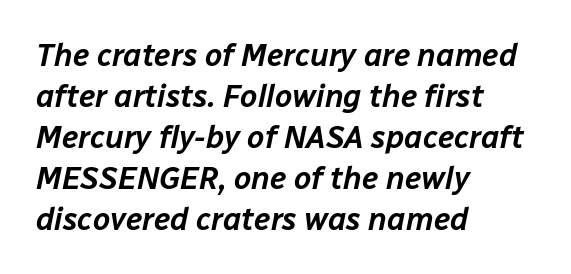
The image shows 31 px text type, italic (leaning right); set left-aligned, normal line spacing (1.32x), normal letter spacing, not underlined; low stroke contrast and a medium x-height.
